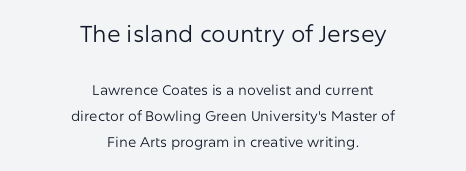
The image shows 23 px text type, upright; set centered, line spacing 1.88x, normal letter spacing, not underlined; the first (top) block is 1.64x larger.
